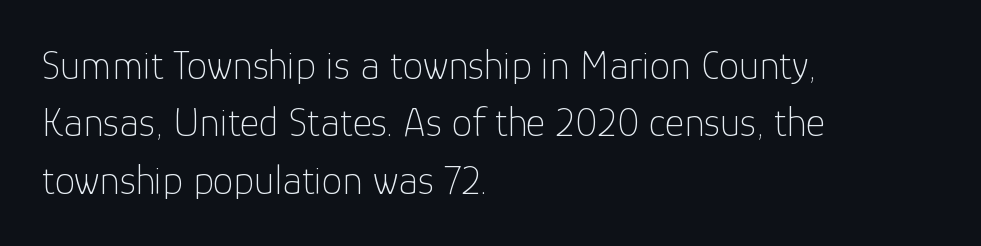
{"serif": "no", "italic": "no", "bold": "no", "weight": "thin", "width": "normal", "stroke_contrast": "low", "x_height": "medium", "monospaced": "no", "underline": "no", "align": "left", "line_spacing": "normal", "line_spacing_ratio": 1.4, "letter_spacing": "normal", "letter_spacing_em": 0.0, "glyph_px": 41}
